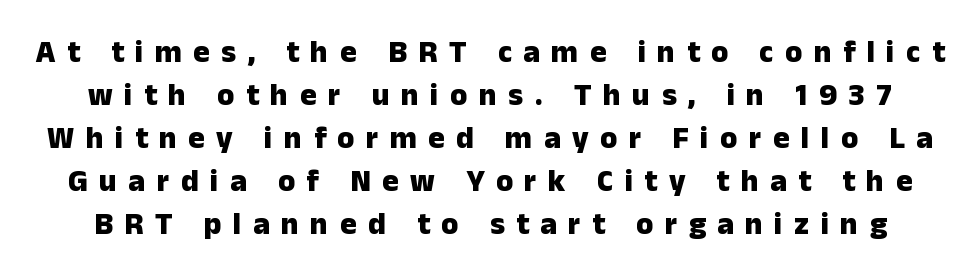
Q: Is the text bold? A: Yes.
Q: Is the text italic (slanted)? A: No, it is upright.
Q: Is the typeface a serif or a sans-serif typeface? A: Sans-serif.
Q: Is the text underlined? A: No.
Q: Is the spacing between letters normal or unusually wide? A: Unusually wide.
Q: Is the spacing between lines tight, normal or loose? A: Normal.
Q: Width (condensed, normal, or wide)? A: Normal.
Q: Stroke contrast? A: Low.
Q: x-height? A: Medium.
Q: Monospaced? A: No.
